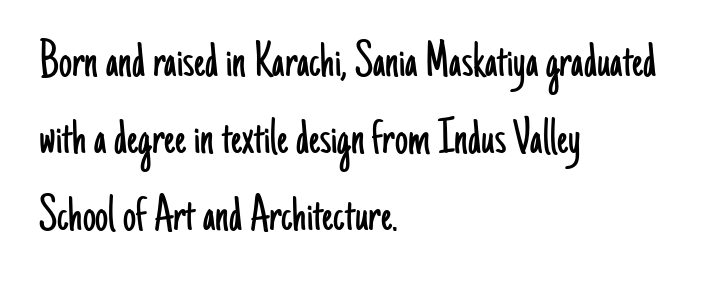
{"serif": "no", "italic": "no", "bold": "no", "weight": "light", "width": "condensed", "stroke_contrast": "low", "x_height": "small", "monospaced": "no", "underline": "no", "align": "left", "line_spacing": "normal", "line_spacing_ratio": 1.48, "letter_spacing": "normal", "letter_spacing_em": 0.0, "glyph_px": 52}
